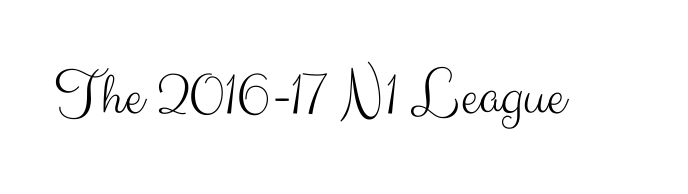
The image shows 64 px light sans-serif type; set normal letter spacing, not underlined; medium stroke contrast and a small x-height.
